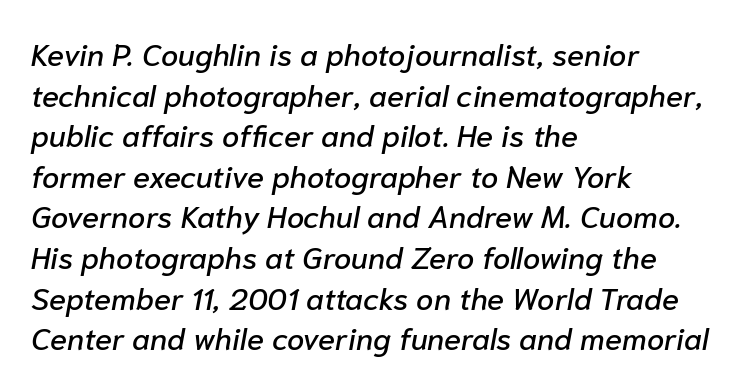
The image shows 31 px text type, italic (leaning right); set left-aligned, normal line spacing (1.31x), normal letter spacing, not underlined; low stroke contrast and a medium x-height.
